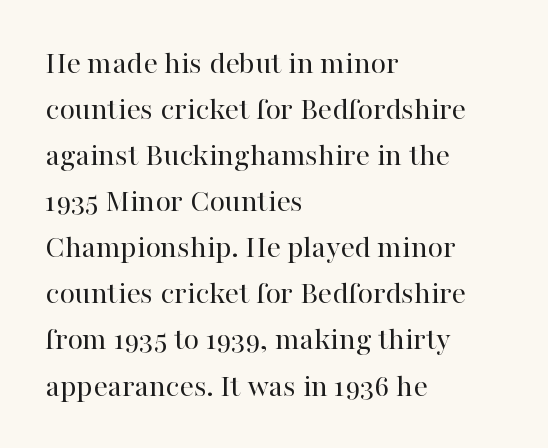
The tracking reads as untouched default to a designer's eye. Baseline-to-baseline distance is the conventional proportion of letter height. Letters have the restrained weight of plain body copy at most. The face used here is seriffed, in the tradition of book romans.
